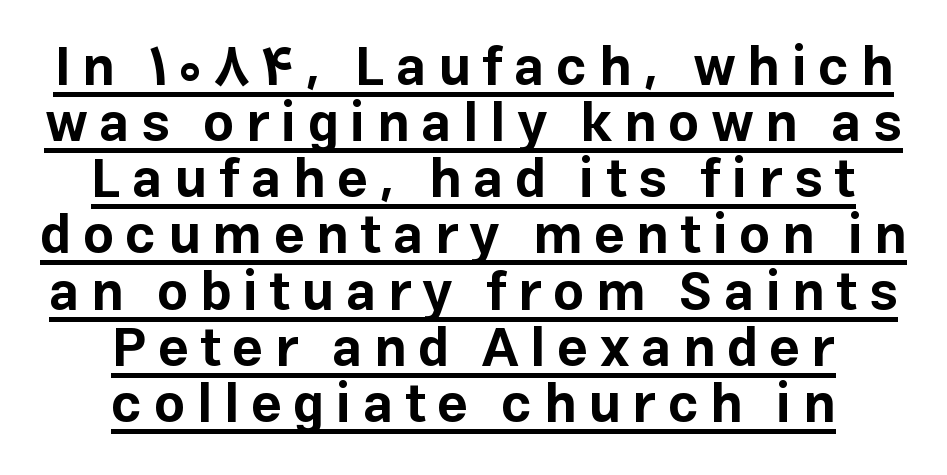
These lines are centered, leaving both edges ragged. How would I describe the line gaps? Narrow and economical. The axis of the letterforms is exactly vertical. Look at the stroke-to-counter ratio: heavy, a bold. Emphasis is given by a line drawn under the lettering.
